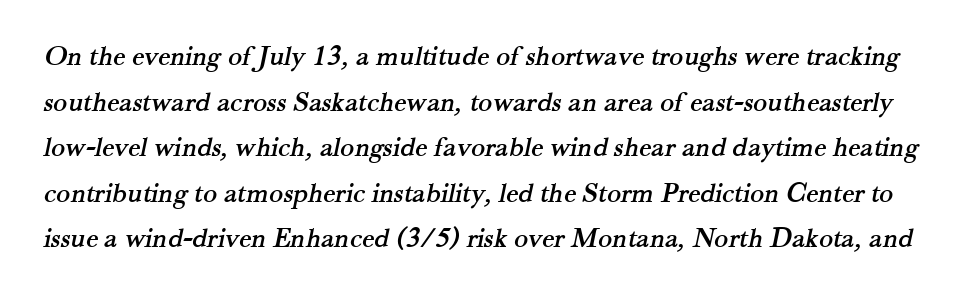
The image shows 29 px serif type; set normal line spacing (1.57x), normal letter spacing, not underlined; medium stroke contrast and a small x-height.
